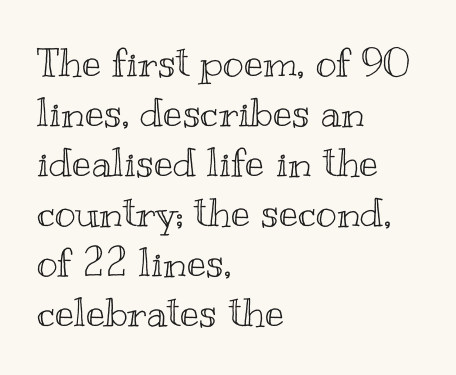
{"italic": "no", "width": "wide", "x_height": "small", "monospaced": "no", "underline": "no", "align": "left", "line_spacing": "normal", "line_spacing_ratio": 1.25, "letter_spacing": "normal", "letter_spacing_em": 0.0, "glyph_px": 40}
